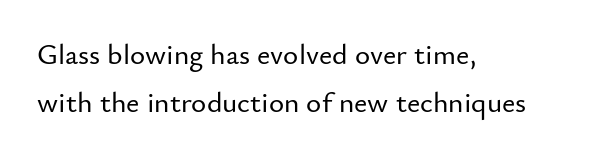
{"serif": "no", "italic": "no", "width": "normal", "stroke_contrast": "low", "x_height": "small", "monospaced": "no", "underline": "no", "align": "left", "line_spacing": "normal", "line_spacing_ratio": 1.66, "letter_spacing": "normal", "letter_spacing_em": 0.0, "glyph_px": 29}
